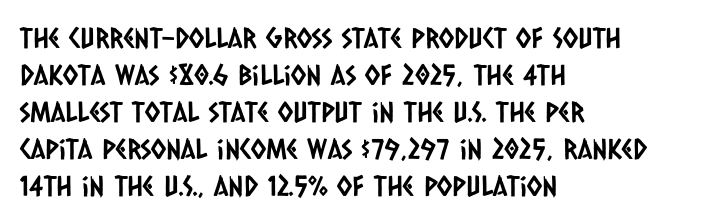
The image shows 28 px condensed sans-serif type; set left-aligned, normal line spacing (1.32x), normal letter spacing, not underlined; low stroke contrast and a large x-height.
